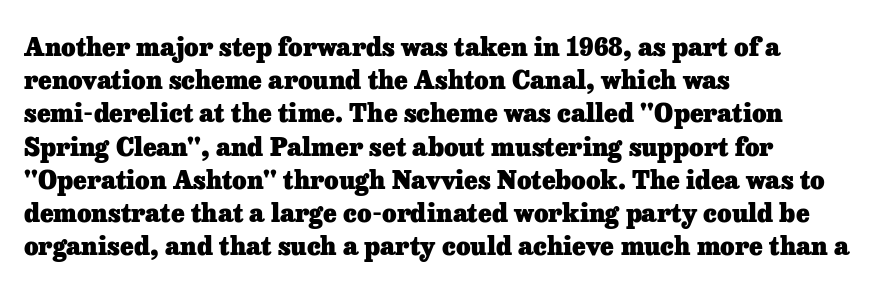
Q: Is the text bold? A: Yes.
Q: Is the text italic (slanted)? A: No, it is upright.
Q: Is the text underlined? A: No.
Q: How is the paragraph aligned? A: Left-aligned.
Q: Is the spacing between letters normal or unusually wide? A: Normal.
Q: Is the spacing between lines tight, normal or loose? A: Normal.
